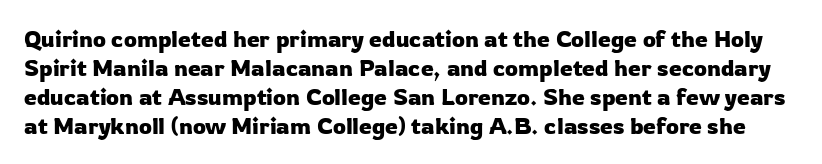
The image shows 23 px text type, upright; set normal line spacing (1.26x), normal letter spacing, not underlined.
